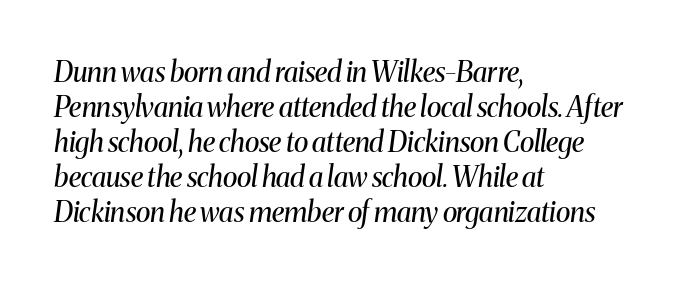
The image shows 28 px regular-weight serif type, italic (leaning right); set left-aligned, normal line spacing (1.25x), normal letter spacing, not underlined; medium stroke contrast and a medium x-height.
